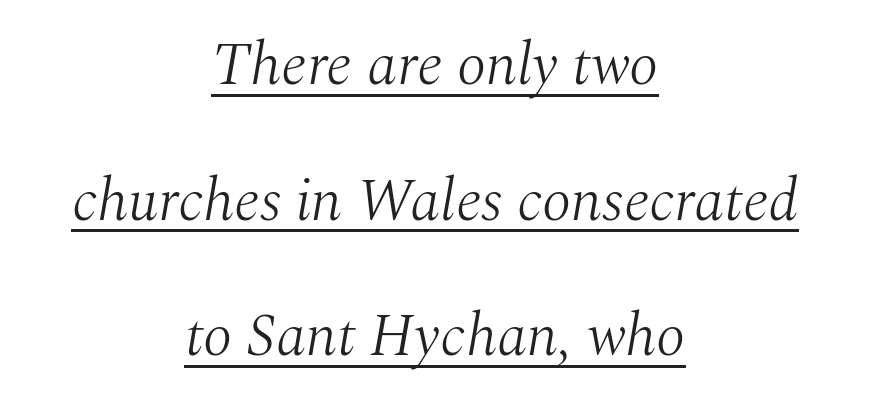
The image shows 60 px light serif type, italic (leaning right); set centered, loose line spacing (2.26x), normal letter spacing, underlined; medium stroke contrast and a medium x-height.
